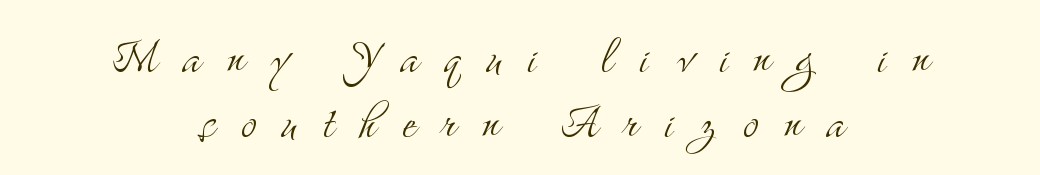
{"serif": "yes", "bold": "no", "weight": "light", "width": "condensed", "stroke_contrast": "medium", "x_height": "small", "monospaced": "no", "underline": "no", "align": "center", "line_spacing": "tight", "line_spacing_ratio": 1.12, "letter_spacing": "wide", "letter_spacing_em": 0.45, "glyph_px": 58}
